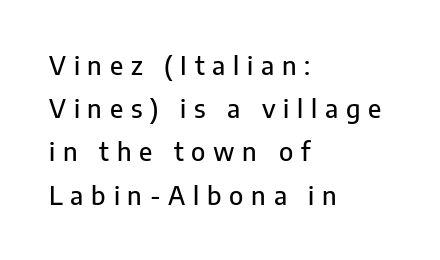
The image shows 25 px text type, upright; set left-aligned, line spacing 1.73x, unusually wide letter spacing (+0.31 em), not underlined.
